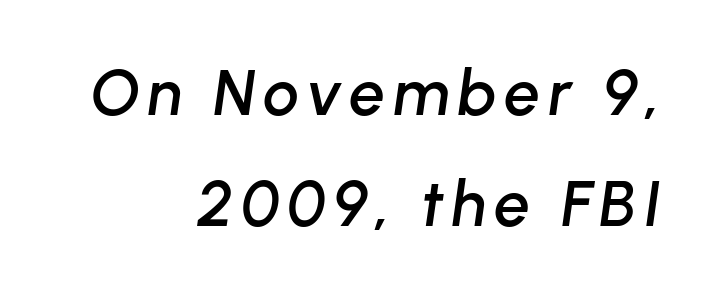
The glyphs are unaccompanied by any horizontal stroke below them. Where is the straight margin? On the right. In terms of posture, this sample is oblique. Think of a printed novel: that variable character pitch is what you see here.
